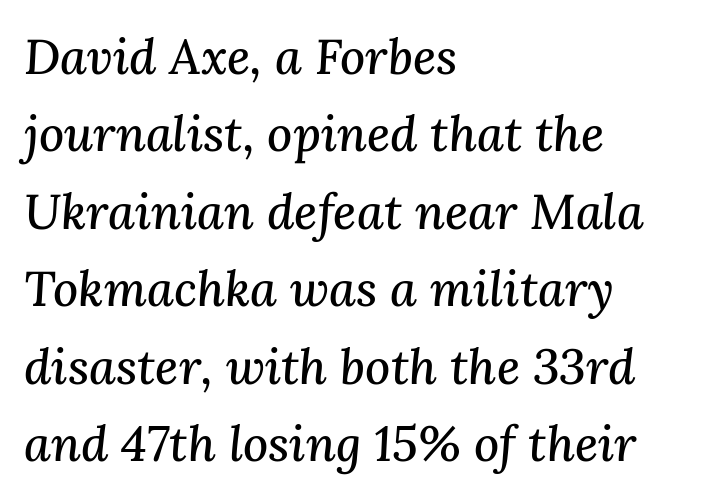
Q: Is the text italic (slanted)? A: Yes, it leans right by about 3 degrees.
Q: Is the typeface a serif or a sans-serif typeface? A: Serif.
Q: Is the text underlined? A: No.
Q: How is the paragraph aligned? A: Left-aligned.
Q: Is the spacing between letters normal or unusually wide? A: Normal.
Q: Is the spacing between lines tight, normal or loose? A: Normal.
Q: Width (condensed, normal, or wide)? A: Normal.
Q: Stroke contrast? A: Medium.
Q: x-height? A: Medium.
Q: Monospaced? A: No.
